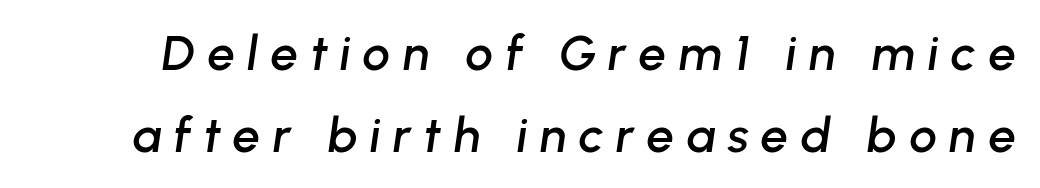
Notice how descenders clear the ascenders below comfortably — that's standard leading. Letters rest on an invisible, unmarked baseline. The rendering inserts visible extra space after every character. Compared with ordinary roman type, these characters are visibly tilted. Spacing verdict: proportional, widths tailored to each character.
